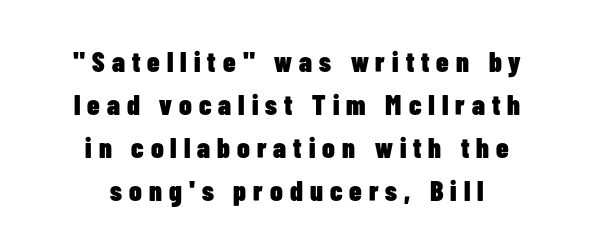
{"serif": "no", "italic": "no", "bold": "yes", "weight": "heavy", "width": "condensed", "stroke_contrast": "low", "x_height": "medium", "monospaced": "no", "underline": "no", "align": "center", "line_spacing": "normal", "line_spacing_ratio": 1.54, "letter_spacing": "wide", "letter_spacing_em": 0.25, "glyph_px": 28}
